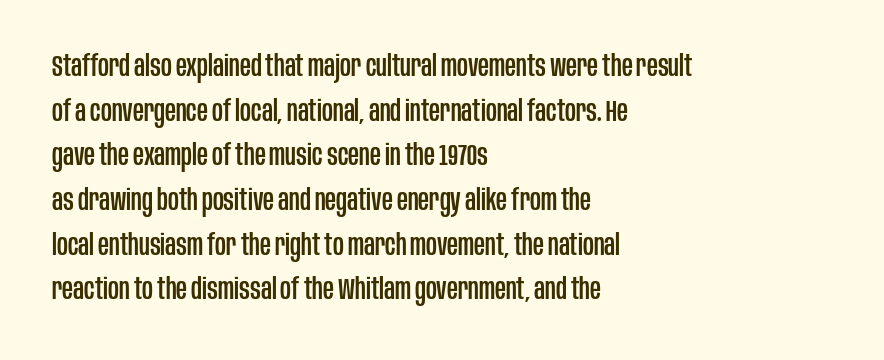
A sans-serif font was chosen for this passage. Reading down the column, the eye jumps a familiar distance to each next line. The compositor pushed each line to the left boundary. A typesetter would call this zero additional tracking. Italic: no, the glyphs are upright roman. Do the characters align in a grid? No, the font is proportional.
